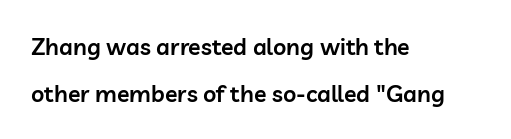
{"italic": "no", "bold": "semi", "underline": "no", "align": "left", "line_spacing": "loose", "line_spacing_ratio": 2.04, "letter_spacing": "normal", "letter_spacing_em": 0.0, "glyph_px": 23}
